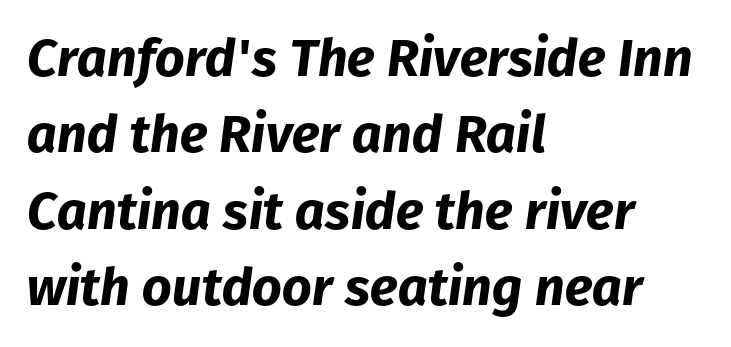
Q: Is the text bold? A: Yes.
Q: Is the text italic (slanted)? A: Yes, it leans right by about 8 degrees.
Q: Is the text underlined? A: No.
Q: How is the paragraph aligned? A: Left-aligned.
Q: Is the spacing between letters normal or unusually wide? A: Normal.
Q: Is the spacing between lines tight, normal or loose? A: Normal.
Q: Width (condensed, normal, or wide)? A: Normal.
Q: Stroke contrast? A: Low.
Q: x-height? A: Medium.
Q: Monospaced? A: No.
